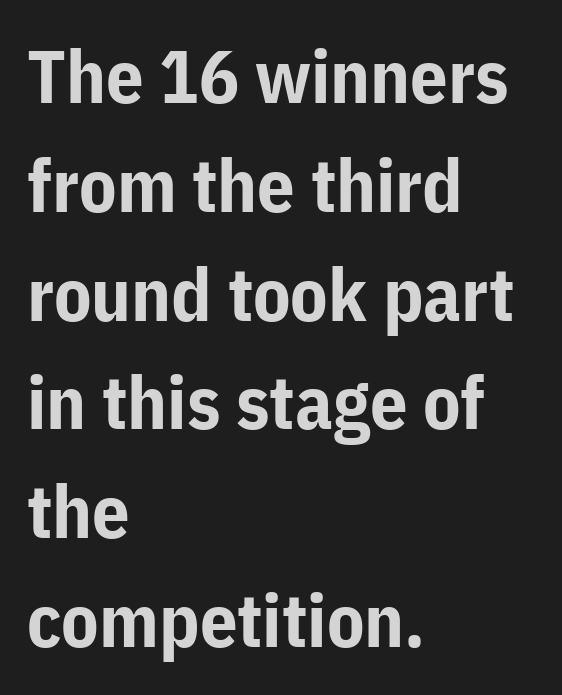
Note the varied advance widths — an 'i' is clearly narrower than an 'm'. This sample keeps an unexceptional amount of space between lines. The strip under each line holds only bare page. The font family rendered here belongs to the sans-serif group.
